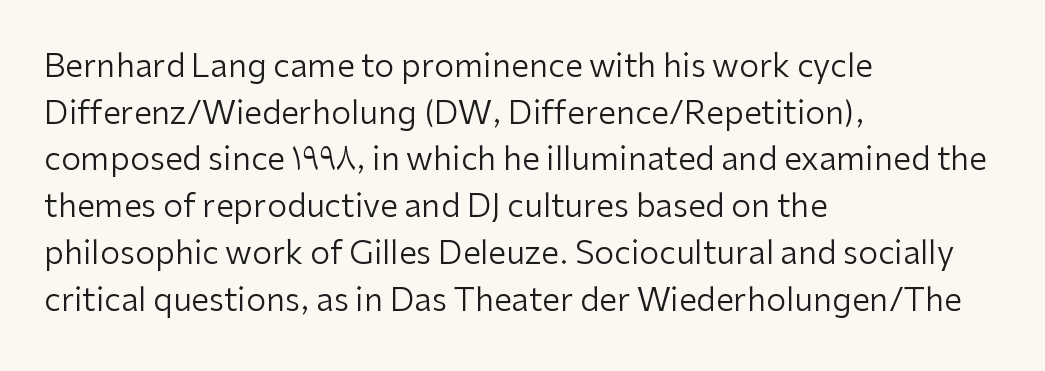
Notice how the stems are strictly vertical — no italics here. The passage shown is typeset with a sans-serif family. There is no visible air inserted between adjacent glyphs. The passage shown is not bold in any degree. Rows of type keep a routine distance in the vertical direction. Here the designer chose a conventional face with non-uniform glyph widths.
